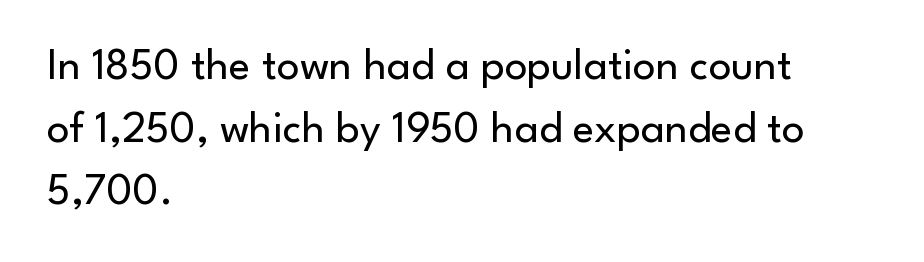
Successive baselines arrive at the customary interval. Think standard paragraph weight, or any step lighter than that. Look at the tracking — it's just the regular setting, nothing added. Posture: upright roman.
